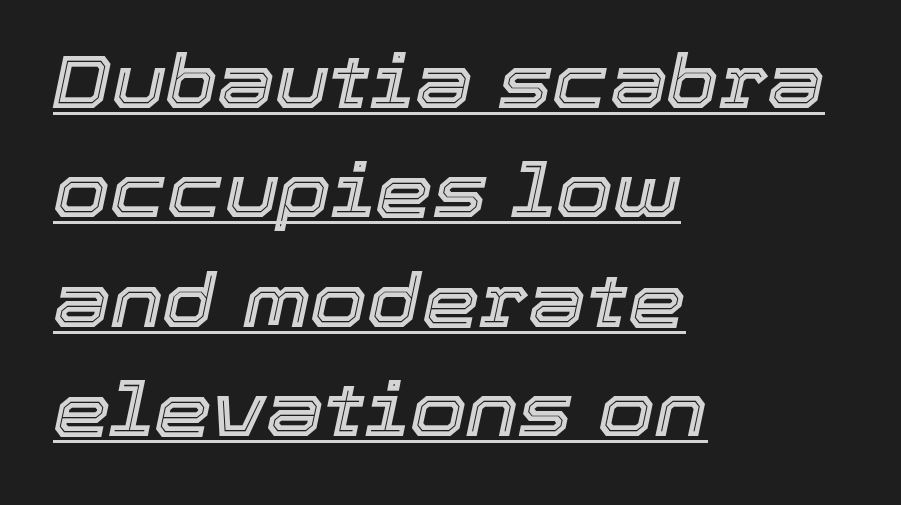
These lines keep a tight, regular rhythm from letter to letter. The compositor pushed each line to the left boundary. Compared with undecorated copy, this sample adds a rule below the words. The rendering uses a moderate line-height, typical for paragraphs.
